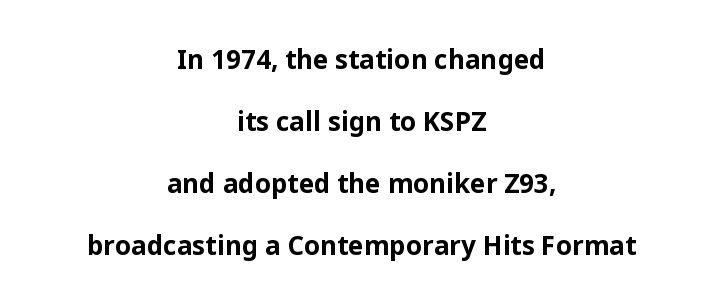
Q: Is the text bold? A: Yes.
Q: Is the text italic (slanted)? A: No, it is upright.
Q: Is the text underlined? A: No.
Q: How is the paragraph aligned? A: Centered.
Q: Is the spacing between letters normal or unusually wide? A: Normal.
Q: Is the spacing between lines tight, normal or loose? A: Loose.
